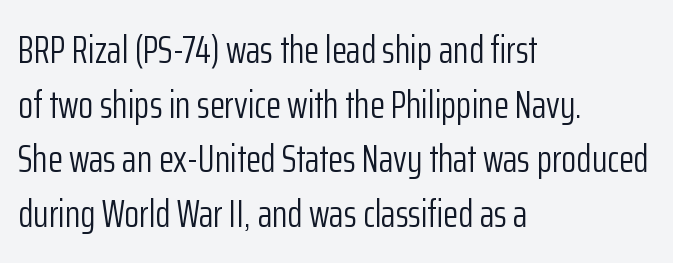
The rows are spaced the way most documents space them. A typesetter would call this zero additional tracking. Beneath every word, the page is bare. Layout note: lines flush left. No feet cap the strokes, marking this as sans-serif type.
